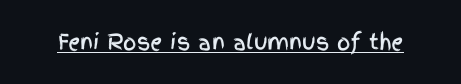
{"italic": "no", "underline": "yes", "letter_spacing": "normal", "letter_spacing_em": 0.0, "glyph_px": 21}
